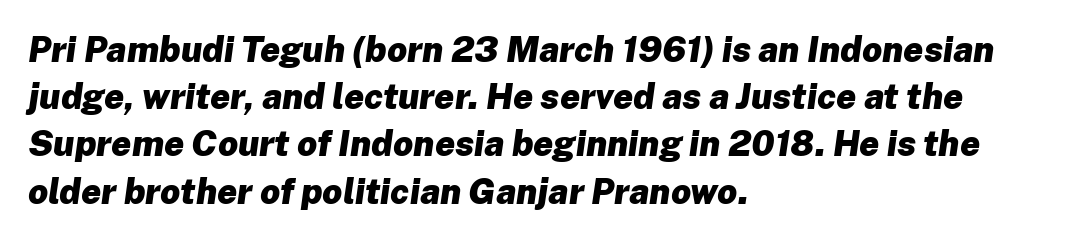
{"italic": "yes", "lean": "right", "slant_degrees": 8, "bold": "yes", "weight": "heavy", "width": "normal", "stroke_contrast": "low", "x_height": "medium", "monospaced": "no", "underline": "no", "align": "left", "line_spacing": "normal", "line_spacing_ratio": 1.35, "letter_spacing": "normal", "letter_spacing_em": 0.0, "glyph_px": 35}
